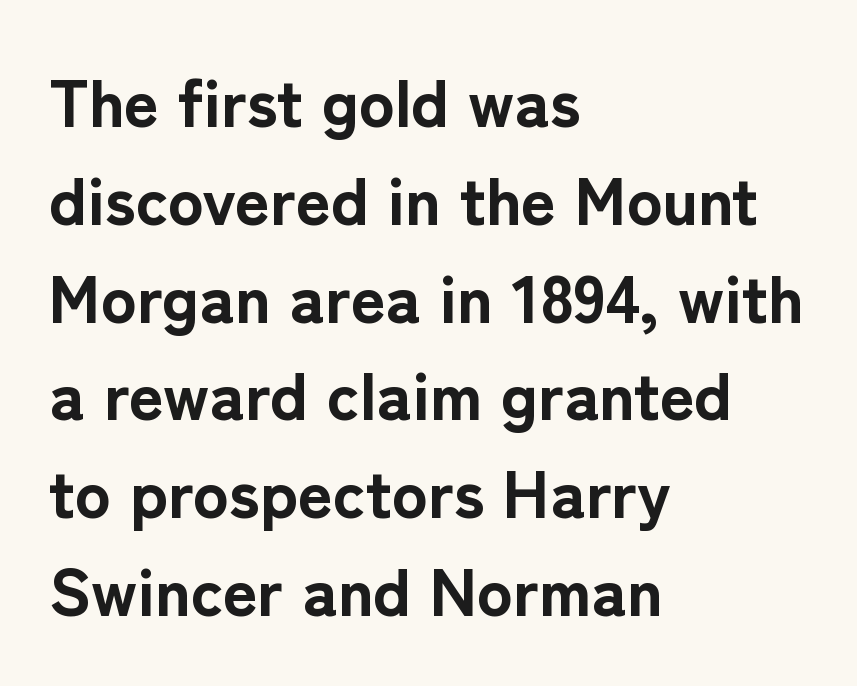
Q: Is the text bold? A: Yes.
Q: Is the text italic (slanted)? A: No, it is upright.
Q: Is the typeface a serif or a sans-serif typeface? A: Sans-serif.
Q: Is the text underlined? A: No.
Q: How is the paragraph aligned? A: Left-aligned.
Q: Is the spacing between letters normal or unusually wide? A: Normal.
Q: Is the spacing between lines tight, normal or loose? A: Normal.
Q: Width (condensed, normal, or wide)? A: Normal.
Q: Stroke contrast? A: Low.
Q: x-height? A: Medium.
Q: Monospaced? A: No.
